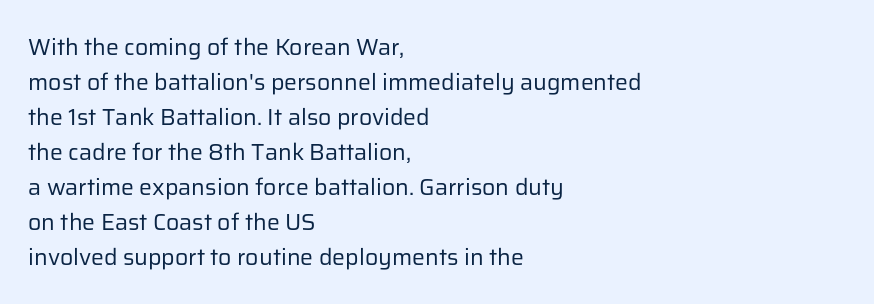
Weight: not bold — regular or lighter. The typesetter chose a ragged-right arrangement here. Each new line begins a customary step beneath the previous one. You could call the tracking neutral — neither tight nor loose. Only glyphs here, with clear space below each row. You can tell it's not italic because the verticals are truly vertical.
